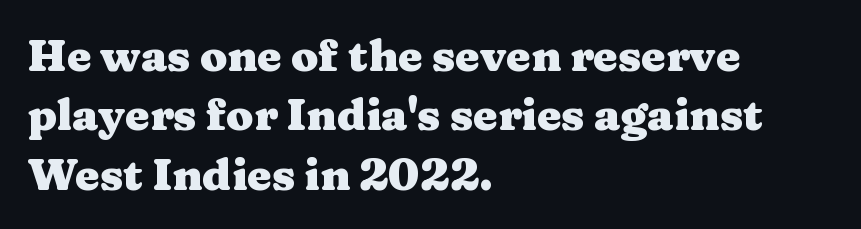
{"serif": "yes", "italic": "no", "bold": "yes", "weight": "heavy", "width": "wide", "stroke_contrast": "medium", "x_height": "medium", "monospaced": "no", "underline": "no", "align": "left", "line_spacing": "normal", "line_spacing_ratio": 1.35, "letter_spacing": "normal", "letter_spacing_em": 0.0, "glyph_px": 44}
